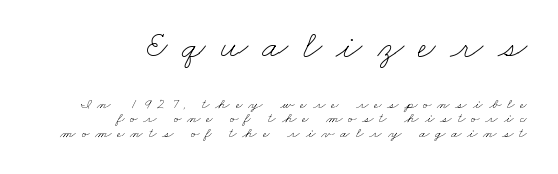
{"bold": "no", "weight": "thin", "width": "wide", "stroke_contrast": "low", "x_height": "small", "monospaced": "no", "underline": "no", "align": "right", "line_spacing": "tight", "line_spacing_ratio": 0.96, "letter_spacing": "wide", "letter_spacing_em": 0.38, "larger_block": "first", "size_ratio": 2.53, "glyph_px": 38}
